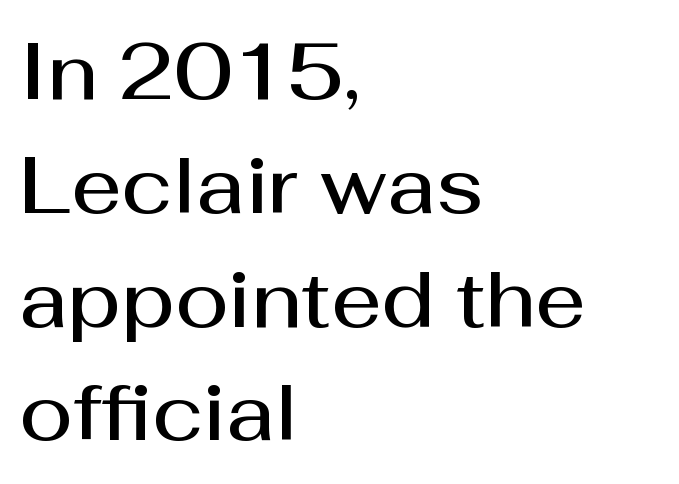
This sample is left-justified, so line endings fall wherever the words run out. What kind of face is this? One without serifs — a sans. How are the letters spaced? Ordinarily, with no added tracking. Posture: upright roman. How heavy is the stroke? Medium-heavy — a semibold, shy of bold.
